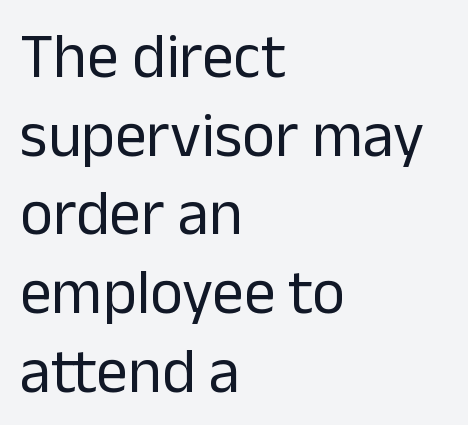
Q: Is the text bold? A: No.
Q: Is the text italic (slanted)? A: No, it is upright.
Q: Is the typeface a serif or a sans-serif typeface? A: Sans-serif.
Q: Is the text underlined? A: No.
Q: How is the paragraph aligned? A: Left-aligned.
Q: Is the spacing between letters normal or unusually wide? A: Normal.
Q: Is the spacing between lines tight, normal or loose? A: Normal.
Q: Width (condensed, normal, or wide)? A: Normal.
Q: Stroke contrast? A: Low.
Q: x-height? A: Medium.
Q: Monospaced? A: No.
